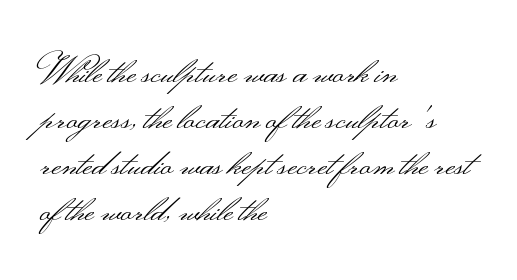
Q: Is the text bold? A: No.
Q: Is the text italic (slanted)? A: Yes.
Q: Is the typeface a serif or a sans-serif typeface? A: Sans-serif.
Q: Is the text underlined? A: No.
Q: How is the paragraph aligned? A: Left-aligned.
Q: Is the spacing between letters normal or unusually wide? A: Normal.
Q: Width (condensed, normal, or wide)? A: Wide.
Q: Stroke contrast? A: Medium.
Q: Monospaced? A: No.
